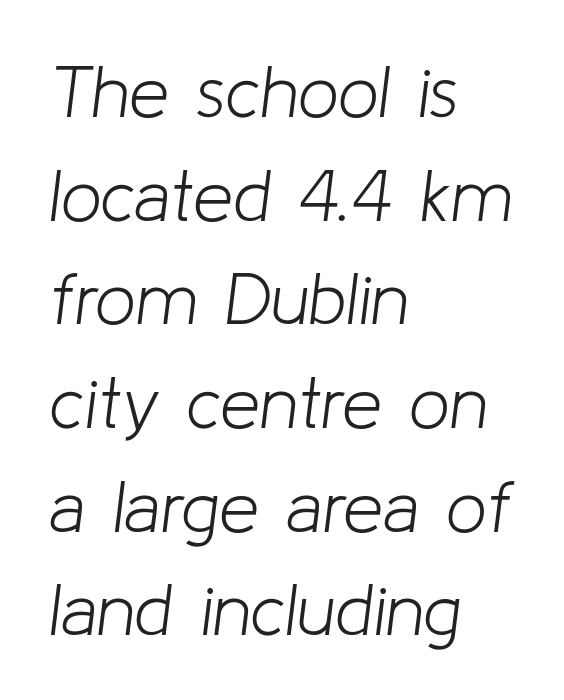
Decoration check: the copy has no underline. Is this a fixed-width face? No — the glyphs have proportional, varying widths. Bold? No — there's no thickening of the strokes. Quick note: interline space is typical.
